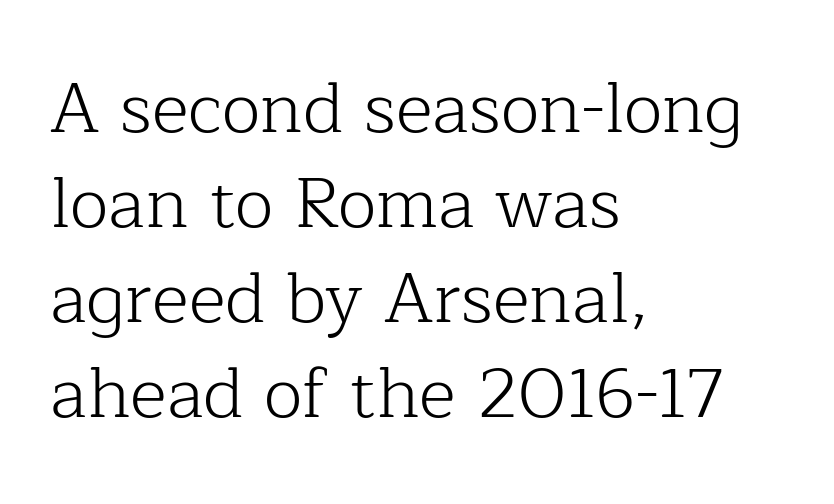
{"serif": "yes", "italic": "no", "bold": "no", "weight": "light", "width": "normal", "stroke_contrast": "low", "x_height": "medium", "monospaced": "no", "underline": "no", "align": "left", "line_spacing": "normal", "line_spacing_ratio": 1.34, "letter_spacing": "normal", "letter_spacing_em": 0.0, "glyph_px": 71}
